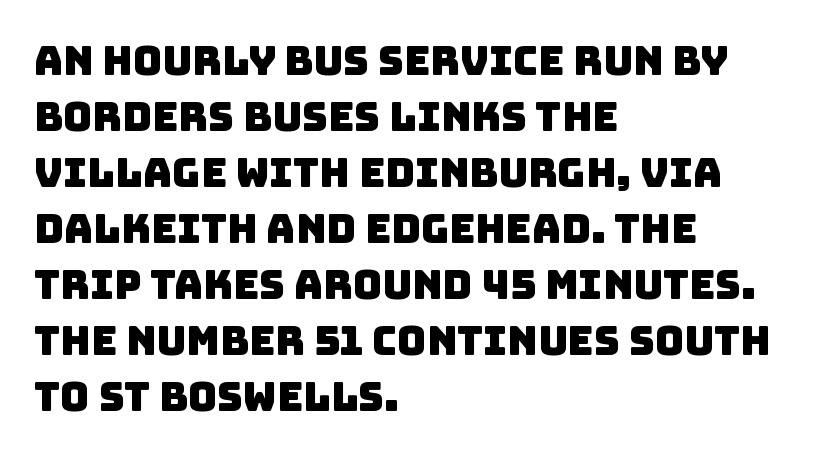
Q: Is the typeface a serif or a sans-serif typeface? A: Sans-serif.
Q: Is the text underlined? A: No.
Q: How is the paragraph aligned? A: Left-aligned.
Q: Is the spacing between letters normal or unusually wide? A: Normal.
Q: Is the spacing between lines tight, normal or loose? A: Normal.
Q: Width (condensed, normal, or wide)? A: Normal.
Q: Stroke contrast? A: Low.
Q: x-height? A: Large.
Q: Monospaced? A: No.
